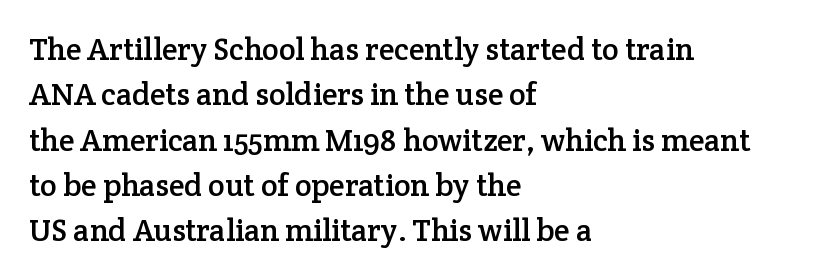
The image shows 31 px serif type, upright; set left-aligned, normal line spacing (1.46x), normal letter spacing, not underlined; low stroke contrast and a medium x-height.
